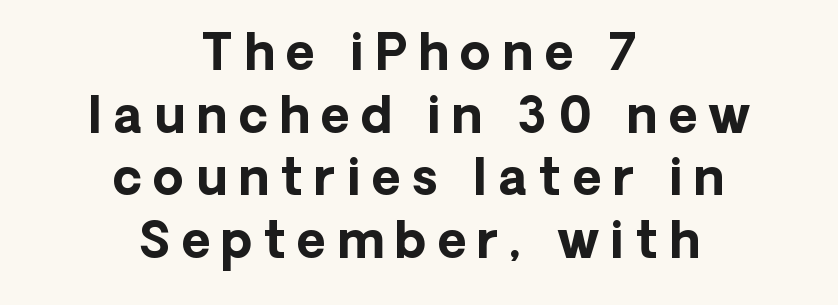
{"serif": "no", "italic": "no", "bold": "yes", "weight": "bold", "width": "normal", "stroke_contrast": "low", "x_height": "medium", "monospaced": "no", "underline": "no", "align": "center", "line_spacing": "normal", "line_spacing_ratio": 1.28, "letter_spacing": "wide", "letter_spacing_em": 0.24, "glyph_px": 49}
